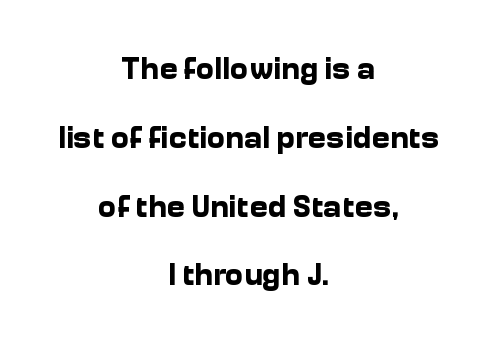
Typographically, this falls in the sans-serif category. The rendering positions every line midway between the sides. Letters rest on an invisible, unmarked baseline. Proportional: the letters do not fall into vertical columns. Leading is clearly above the norm, producing a sparse column.
